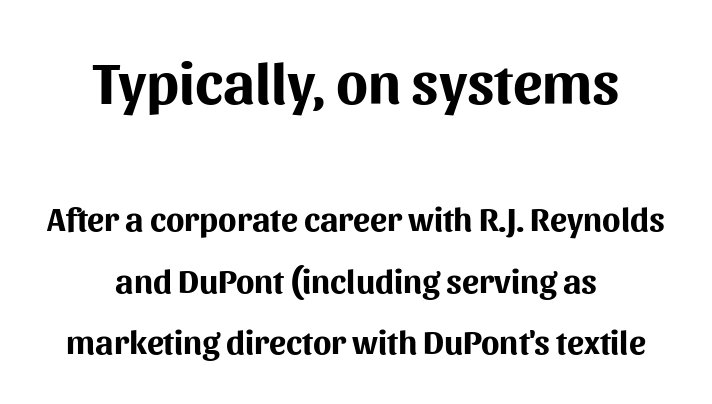
Q: Is the text bold? A: Yes.
Q: Is the text italic (slanted)? A: No, it is upright.
Q: Is the typeface a serif or a sans-serif typeface? A: Sans-serif.
Q: Is the text underlined? A: No.
Q: How is the paragraph aligned? A: Centered.
Q: Is the spacing between letters normal or unusually wide? A: Normal.
Q: Which block of text is set in a larger size, the first (top) or the second (bottom)? A: The first (top) one.
Q: Width (condensed, normal, or wide)? A: Normal.
Q: Stroke contrast? A: Medium.
Q: x-height? A: Medium.
Q: Monospaced? A: No.
